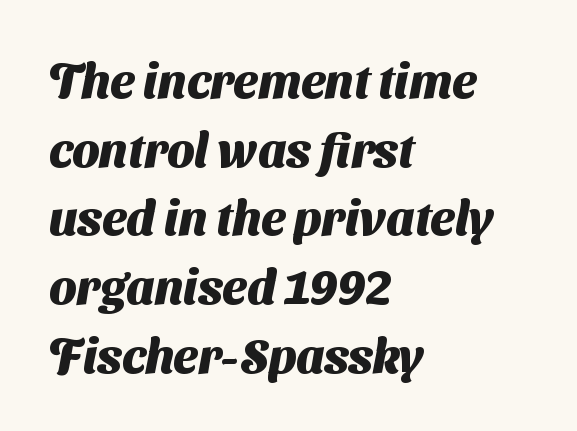
Underlining? Definitely not there. The compositor pushed each line to the left boundary. Here the designer chose a conventional face with non-uniform glyph widths. The line texture is even and compact thanks to regular tracking.
